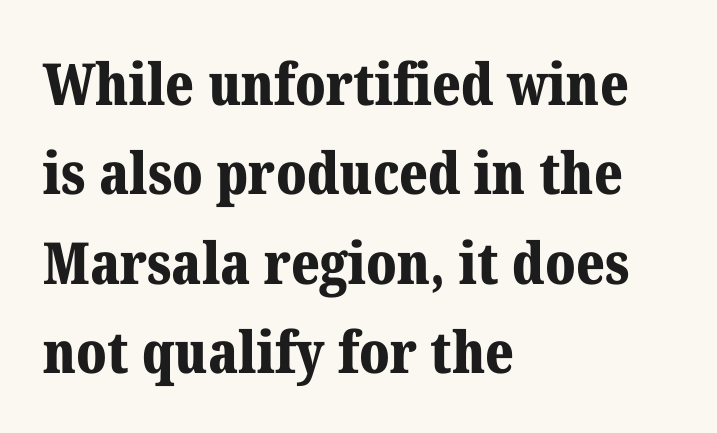
Q: Is the text bold? A: Yes.
Q: Is the text italic (slanted)? A: No, it is upright.
Q: Is the typeface a serif or a sans-serif typeface? A: Serif.
Q: Is the text underlined? A: No.
Q: How is the paragraph aligned? A: Left-aligned.
Q: Is the spacing between letters normal or unusually wide? A: Normal.
Q: Is the spacing between lines tight, normal or loose? A: Normal.
Q: Width (condensed, normal, or wide)? A: Normal.
Q: Stroke contrast? A: Medium.
Q: x-height? A: Medium.
Q: Monospaced? A: No.
